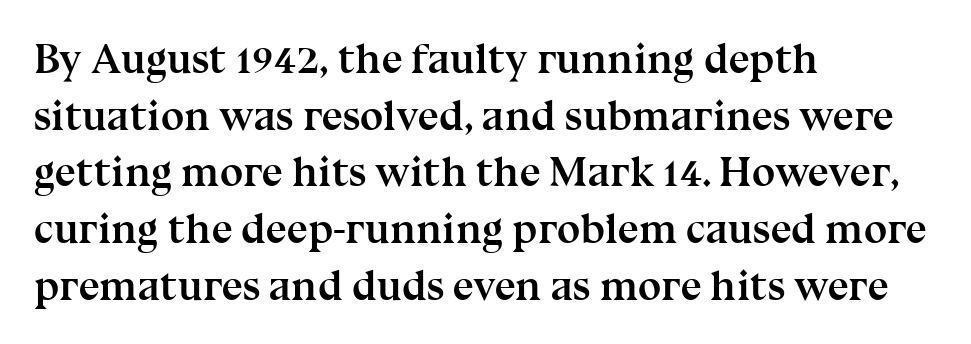
{"serif": "yes", "italic": "no", "bold": "yes", "weight": "semibold", "width": "normal", "stroke_contrast": "medium", "x_height": "medium", "monospaced": "no", "underline": "no", "align": "left", "line_spacing": "normal", "line_spacing_ratio": 1.35, "letter_spacing": "normal", "letter_spacing_em": 0.0, "glyph_px": 42}
